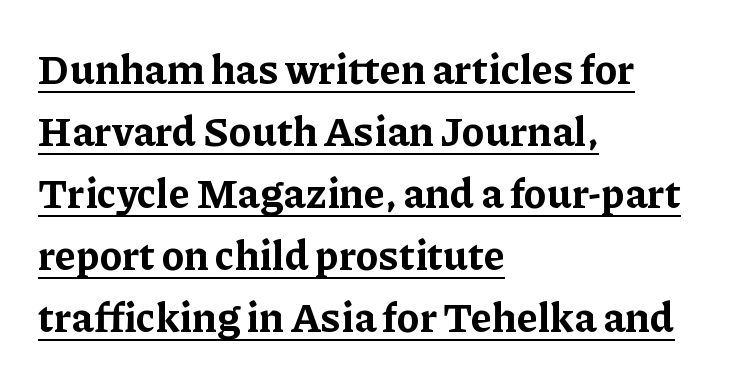
Honestly, the row spacing looks completely unremarkable. Is this a fixed-width face? No — the glyphs have proportional, varying widths. This is the regular roman posture of the typeface. The compositor pushed each line to the left boundary. Beneath each row of characters lies a ruled line.
